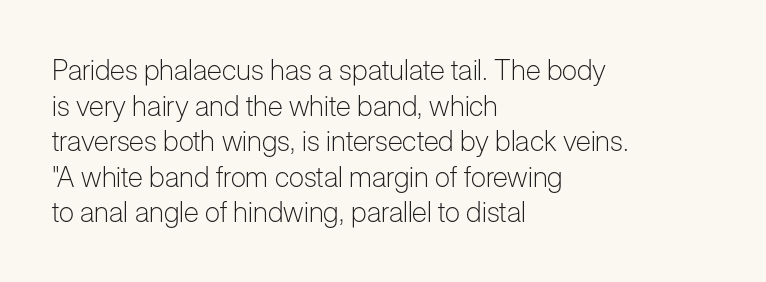
{"serif": "no", "italic": "no", "bold": "no", "weight": "light", "width": "normal", "stroke_contrast": "low", "x_height": "medium", "monospaced": "no", "underline": "no", "align": "left", "line_spacing": "normal", "line_spacing_ratio": 1.27, "letter_spacing": "normal", "letter_spacing_em": 0.0, "glyph_px": 28}
